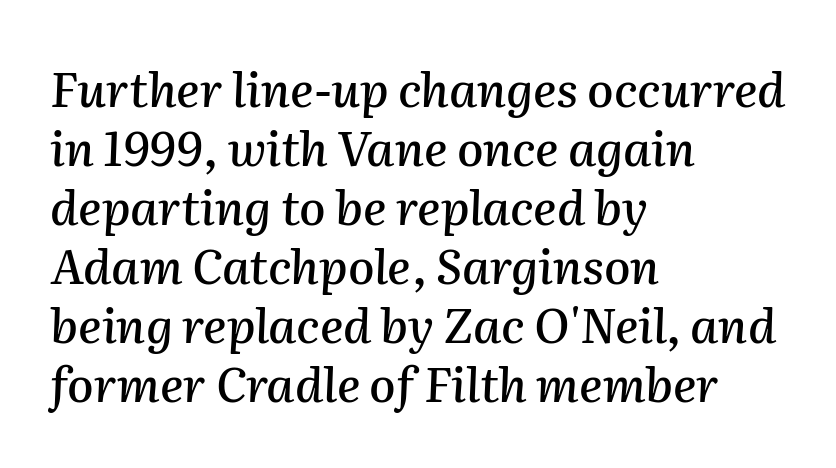
Is the letter spacing exaggerated? No — it looks like the ordinary default. Notice how the passage keeps a crisp vertical edge on the left only. Varying glyph widths throughout — classic text-font behaviour. In terms of posture, this sample is oblique. Rule under the text: the space is simply empty.
